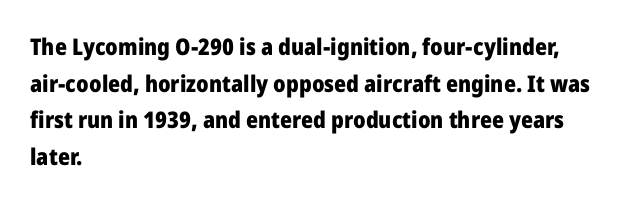
Visually the block forms a straight wall on the left and a jagged coastline on the right. The letters are bold, with thick, heavy strokes. The gap between lines stays unmarked. This sample keeps an unexceptional amount of space between lines. The horizontal fit of the characters is conventional and even. Vertical strokes here are truly vertical.
